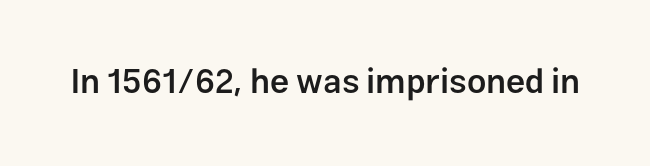
The image shows 34 px semibold sans-serif type, upright; set normal letter spacing, not underlined; low stroke contrast and a medium x-height.
